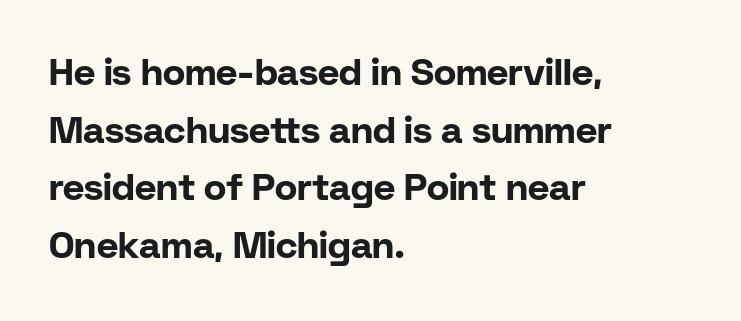
The image shows 37 px bold sans-serif type, upright; set left-aligned, normal line spacing (1.56x), normal letter spacing, not underlined; low stroke contrast and a medium x-height.
